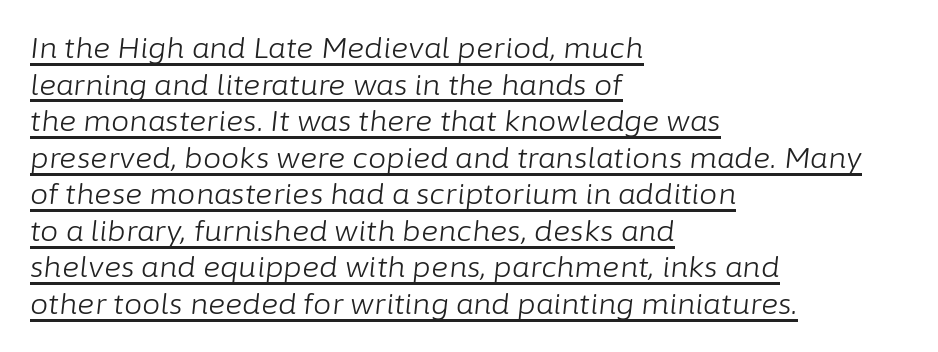
The image shows 29 px light type, italic (leaning right); set left-aligned, normal line spacing (1.26x), normal letter spacing, underlined; low stroke contrast and a medium x-height.
